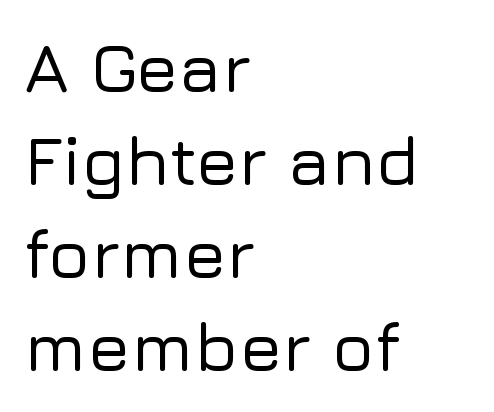
Q: Is the text italic (slanted)? A: No, it is upright.
Q: Is the typeface a serif or a sans-serif typeface? A: Sans-serif.
Q: Is the text underlined? A: No.
Q: How is the paragraph aligned? A: Left-aligned.
Q: Is the spacing between letters normal or unusually wide? A: Normal.
Q: Is the spacing between lines tight, normal or loose? A: Normal.
Q: Width (condensed, normal, or wide)? A: Normal.
Q: Stroke contrast? A: Low.
Q: x-height? A: Medium.
Q: Monospaced? A: No.
